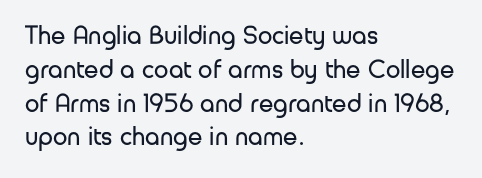
Descenders are the only things crossing below the line. Vertical strokes here are truly vertical. Compared with typical paragraphs, the rows here are spaced about the same. The setting favours the left margin, as ordinary paragraphs usually do.
